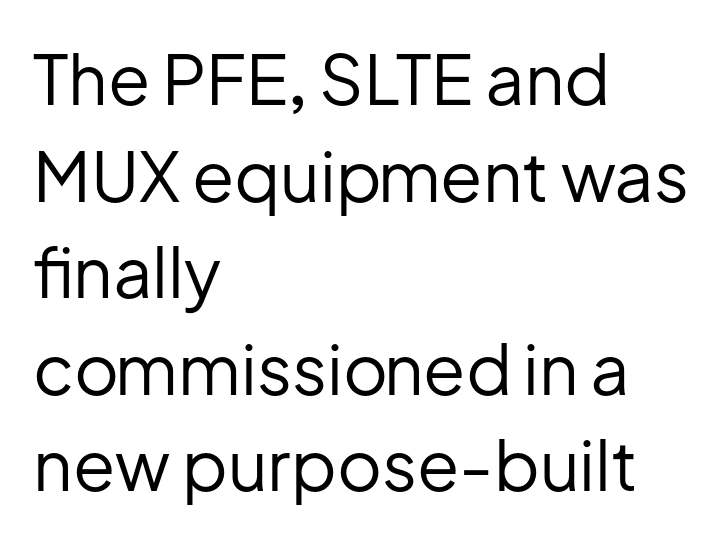
The image shows 69 px regular-weight sans-serif type, upright; set left-aligned, normal line spacing (1.4x), normal letter spacing, not underlined; low stroke contrast and a medium x-height.
